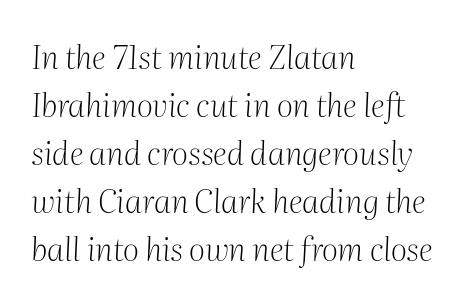
Unlike a clean sans, this face finishes its strokes with serifs. When letters slant like this, we call the style italic. If you measured baseline to baseline, you'd find a middling distance. Each letter keeps its own natural width here, so spacing adapts to shape. Each stroke keeps to a modest, everyday thickness or less. Between one letter and the next there's only the usual sliver of space.
